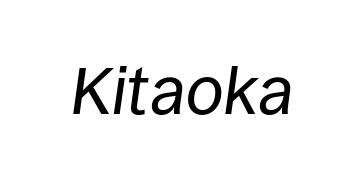
The image shows 68 px regular-weight type, italic (leaning right); set normal letter spacing, not underlined; low stroke contrast and a large x-height.
